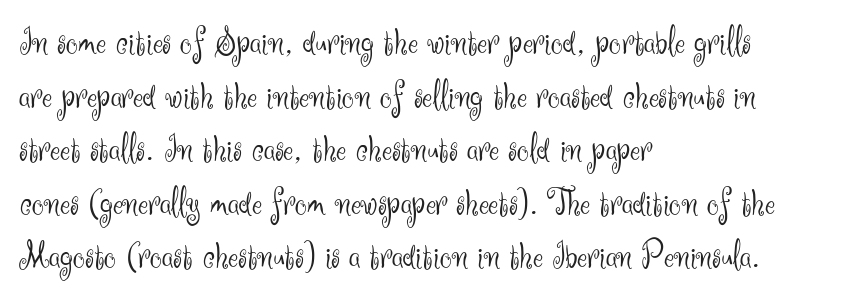
{"serif": "no", "italic": "no", "bold": "no", "weight": "light", "width": "normal", "stroke_contrast": "medium", "x_height": "small", "monospaced": "no", "underline": "no", "align": "left", "line_spacing": "normal", "line_spacing_ratio": 1.41, "letter_spacing": "normal", "letter_spacing_em": 0.0, "glyph_px": 38}
